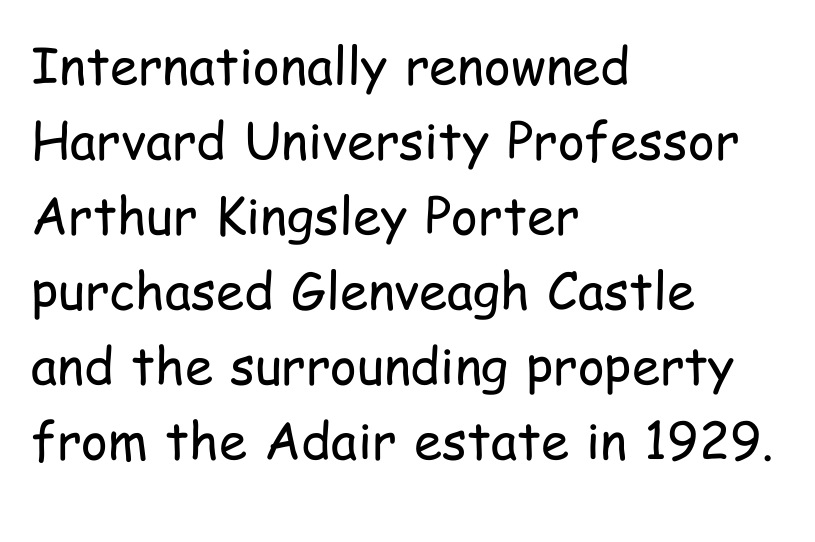
The image shows 51 px regular-weight, condensed sans-serif type, upright; set left-aligned, normal line spacing (1.47x), normal letter spacing, not underlined; low stroke contrast and a medium x-height.
